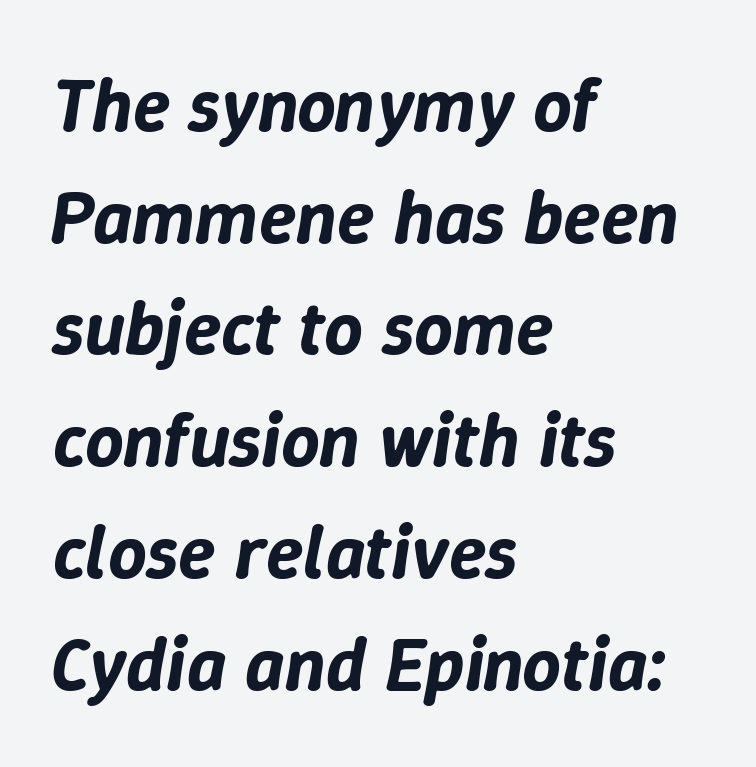
{"italic": "yes", "lean": "right", "slant_degrees": 9, "width": "normal", "stroke_contrast": "low", "x_height": "medium", "monospaced": "no", "underline": "no", "align": "left", "line_spacing": "normal", "line_spacing_ratio": 1.47, "letter_spacing": "normal", "letter_spacing_em": 0.0, "glyph_px": 76}
